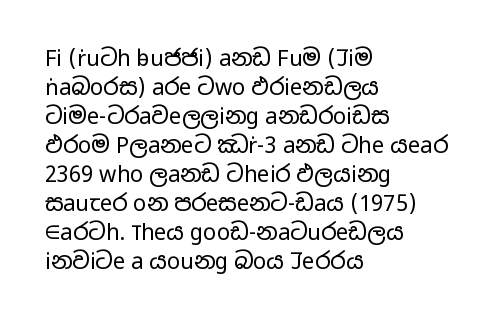
The image shows 22 px text type, upright; set left-aligned, normal line spacing (1.32x), normal letter spacing, not underlined.
